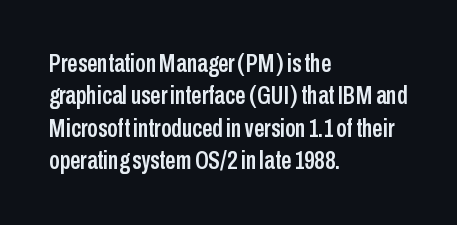
Q: Is the text italic (slanted)? A: No, it is upright.
Q: Is the text underlined? A: No.
Q: How is the paragraph aligned? A: Left-aligned.
Q: Is the spacing between letters normal or unusually wide? A: Normal.
Q: Is the spacing between lines tight, normal or loose? A: Normal.
